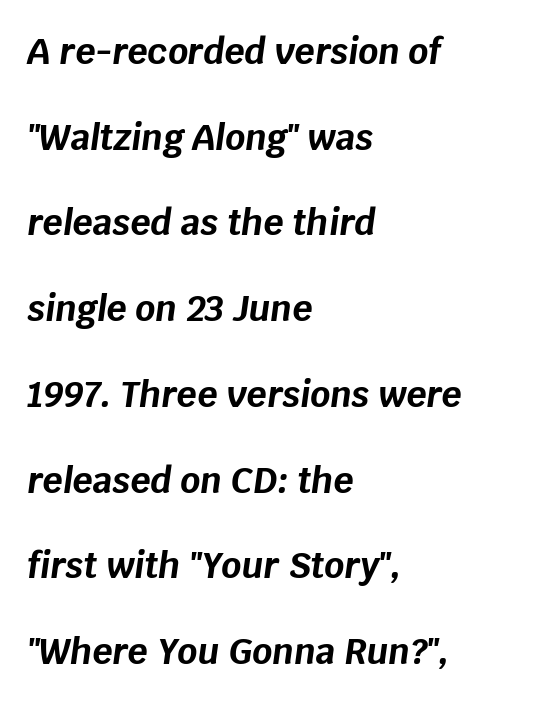
{"italic": "yes", "lean": "right", "slant_degrees": 8, "bold": "yes", "weight": "bold", "width": "normal", "stroke_contrast": "low", "x_height": "large", "monospaced": "no", "underline": "no", "align": "left", "line_spacing": "loose", "line_spacing_ratio": 2.45, "letter_spacing": "normal", "letter_spacing_em": 0.0, "glyph_px": 35}
